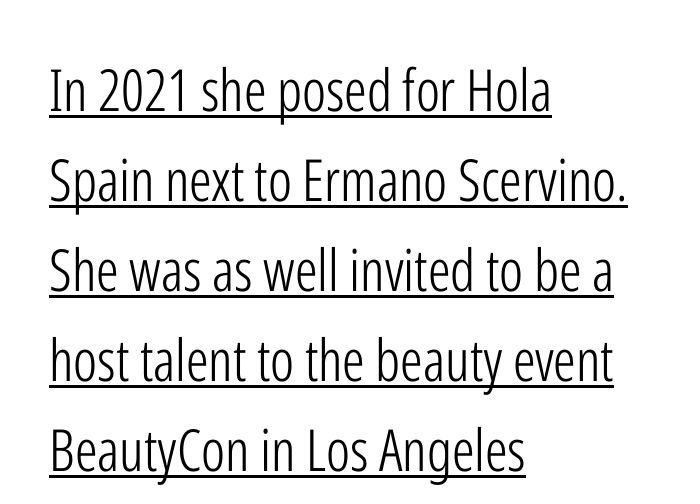
When letters stand straight like this, we call the style roman or upright. The setting favours the left margin, as ordinary paragraphs usually do. Is the stroke heavy? The answer is a plain regular-or-lighter. The passage shown stacks its lines at a standard gap.
